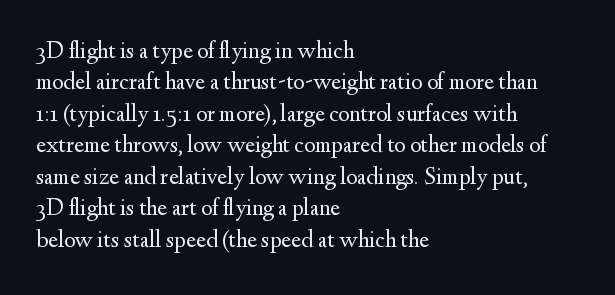
The image shows 24 px text type, upright; set left-aligned, normal line spacing (1.31x), normal letter spacing, not underlined.
